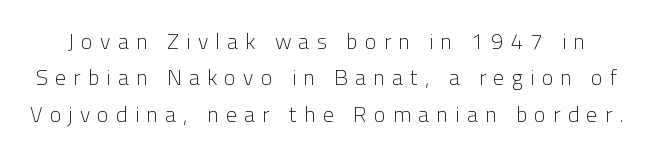
Here the glyphs are tracked loosely, breaking word shapes into spaced letters. The space between consecutive lines is moderate. If you drew a line through each stem, it would be perfectly vertical. Check under the words: just untouched page.
